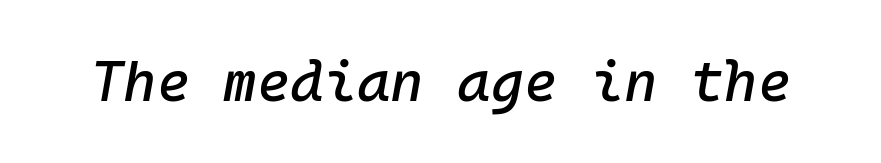
The image shows 57 px text type, italic (leaning right); set normal letter spacing, not underlined; low stroke contrast and a medium x-height.
